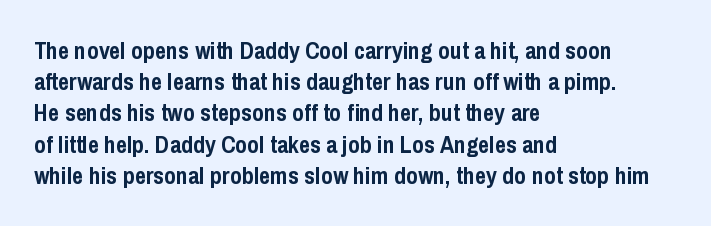
Q: Is the text bold? A: Yes.
Q: Is the text italic (slanted)? A: No, it is upright.
Q: Is the text underlined? A: No.
Q: How is the paragraph aligned? A: Left-aligned.
Q: Is the spacing between letters normal or unusually wide? A: Normal.
Q: Is the spacing between lines tight, normal or loose? A: Normal.
